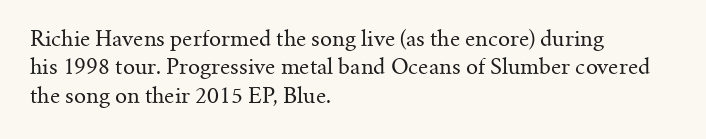
Q: Is the text bold? A: No.
Q: Is the text italic (slanted)? A: No, it is upright.
Q: Is the text underlined? A: No.
Q: How is the paragraph aligned? A: Left-aligned.
Q: Is the spacing between letters normal or unusually wide? A: Normal.
Q: Is the spacing between lines tight, normal or loose? A: Normal.
